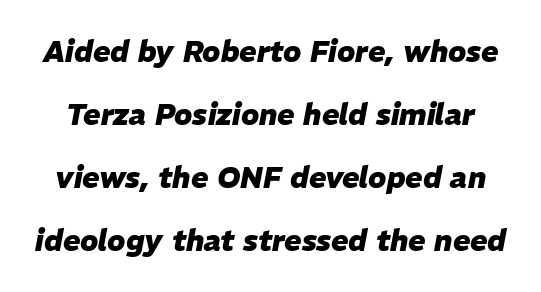
{"italic": "yes", "lean": "right", "slant_degrees": 11, "bold": "yes", "weight": "heavy", "width": "normal", "stroke_contrast": "low", "x_height": "medium", "monospaced": "no", "underline": "no", "line_spacing": "loose", "line_spacing_ratio": 2.17, "letter_spacing": "normal", "letter_spacing_em": 0.0, "glyph_px": 29}
